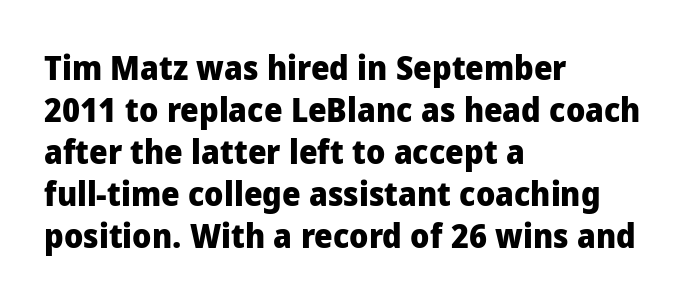
Q: Is the text bold? A: Yes.
Q: Is the text italic (slanted)? A: No, it is upright.
Q: Is the typeface a serif or a sans-serif typeface? A: Sans-serif.
Q: Is the text underlined? A: No.
Q: How is the paragraph aligned? A: Left-aligned.
Q: Is the spacing between letters normal or unusually wide? A: Normal.
Q: Is the spacing between lines tight, normal or loose? A: Normal.
Q: Width (condensed, normal, or wide)? A: Normal.
Q: Stroke contrast? A: Low.
Q: x-height? A: Medium.
Q: Monospaced? A: No.
